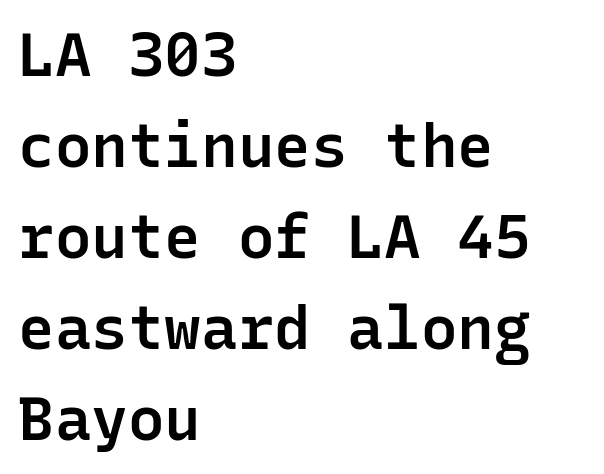
Q: Is the text bold? A: Semi-bold.
Q: Is the text italic (slanted)? A: No, it is upright.
Q: Is the typeface a serif or a sans-serif typeface? A: Sans-serif.
Q: Is the text underlined? A: No.
Q: How is the paragraph aligned? A: Left-aligned.
Q: Is the spacing between letters normal or unusually wide? A: Normal.
Q: Is the spacing between lines tight, normal or loose? A: Normal.
Q: Width (condensed, normal, or wide)? A: Normal.
Q: Stroke contrast? A: Low.
Q: x-height? A: Medium.
Q: Monospaced? A: Yes.
